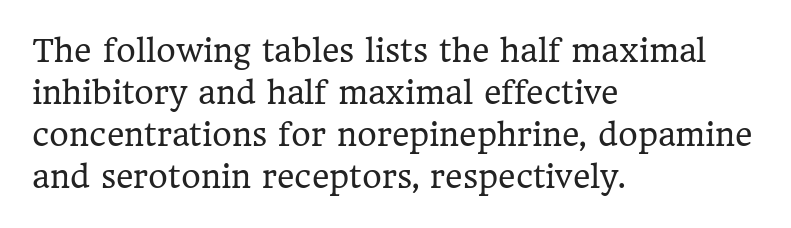
The leading is moderate, giving the passage an even texture. Varying glyph widths throughout — classic text-font behaviour. The string is rendered with underlining switched off. Serif or sans? Serif — the stroke terminals have little feet. Casual observation: everything's shoved over to the left.
